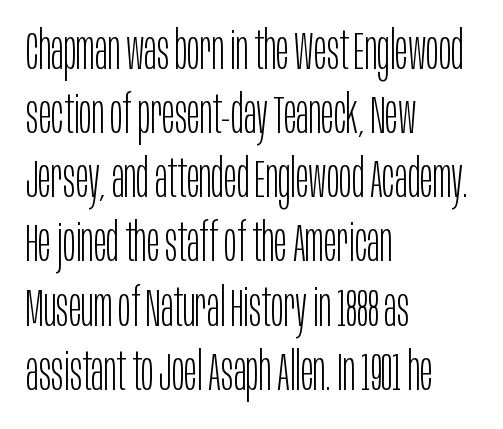
The image shows 53 px light, condensed sans-serif type, upright; set left-aligned, line spacing 1.21x, normal letter spacing, not underlined; low stroke contrast and a large x-height.
